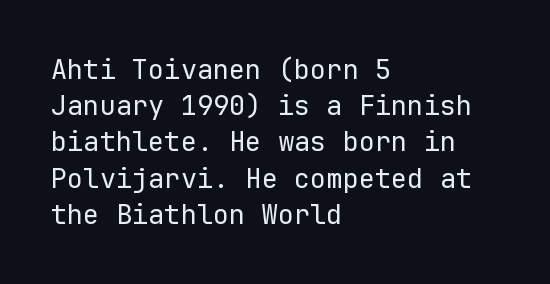
The strokes carry an ordinary text weight at most. Teacher's note: observe the even left margin — that is flush-left alignment. The lines sit at an ordinary, default distance from one another. Does extra space separate the letters? No, they use regular spacing. Posture: vertical. The specimen omits any rule beneath the text block's lines.
